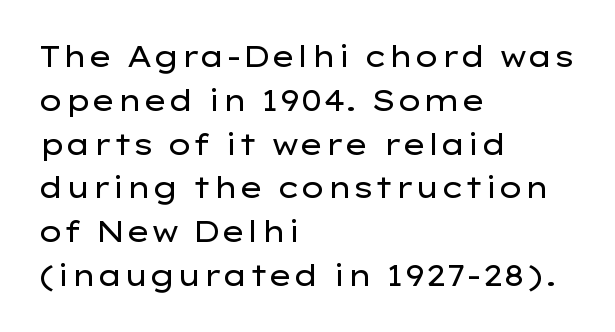
{"serif": "no", "italic": "no", "bold": "no", "weight": "regular", "width": "wide", "stroke_contrast": "low", "x_height": "medium", "monospaced": "no", "underline": "no", "align": "left", "line_spacing": "normal", "line_spacing_ratio": 1.51, "letter_spacing": "normal", "letter_spacing_em": 0.0, "glyph_px": 29}
